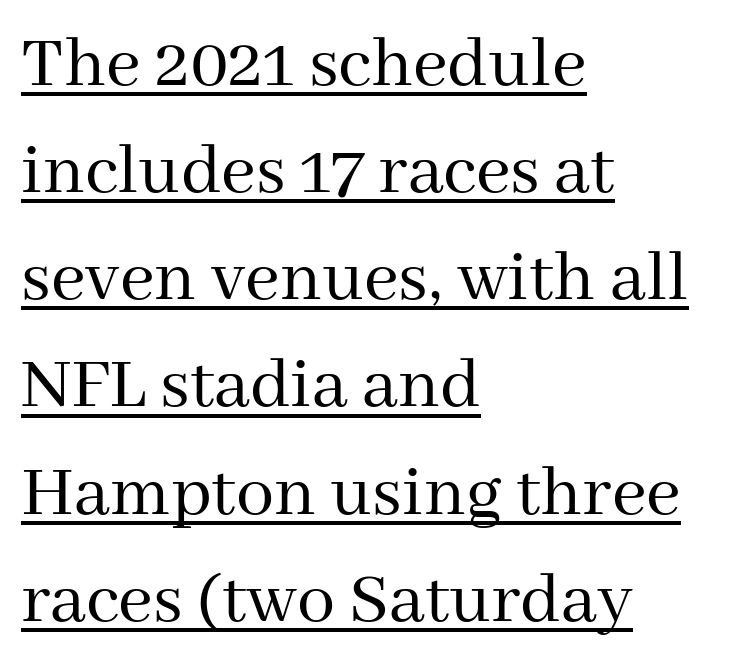
Note the varied advance widths — an 'i' is clearly narrower than an 'm'. Italic? Not at all — the glyphs are vertical. Does the copy run flush right? No — it runs flush left. Baseline-to-baseline distance is the conventional proportion of letter height. Tracking value appears to be zero — textbook default spacing.
